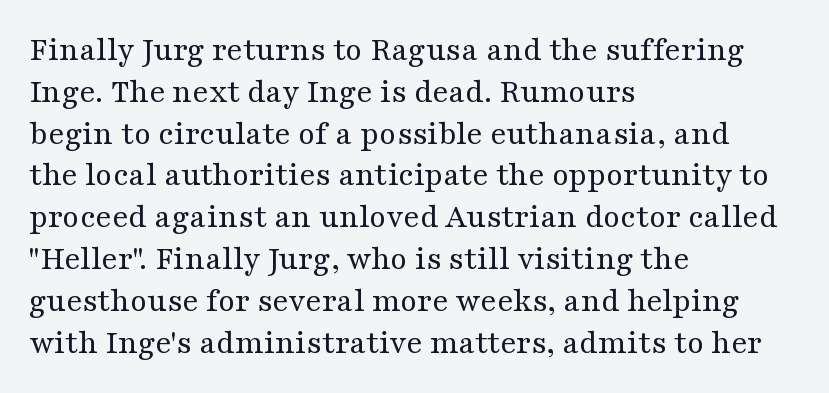
{"serif": "yes", "italic": "no", "bold": "no", "weight": "regular", "width": "wide", "stroke_contrast": "medium", "x_height": "medium", "monospaced": "no", "underline": "no", "align": "left", "line_spacing_ratio": 1.23, "letter_spacing": "normal", "letter_spacing_em": 0.0, "glyph_px": 34}
